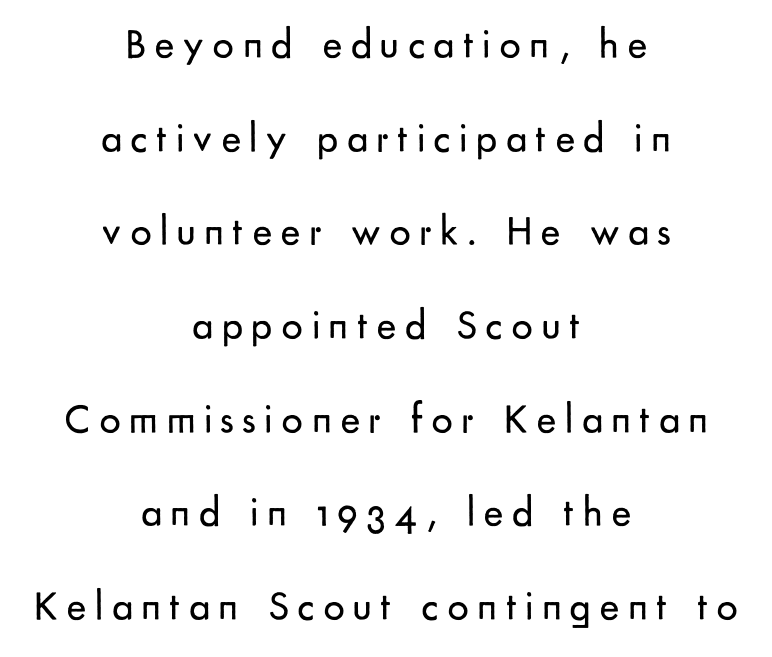
The image shows 42 px regular-weight sans-serif type, upright; set centered, loose line spacing (2.23x), unusually wide letter spacing (+0.2 em), not underlined; low stroke contrast and a small x-height.
